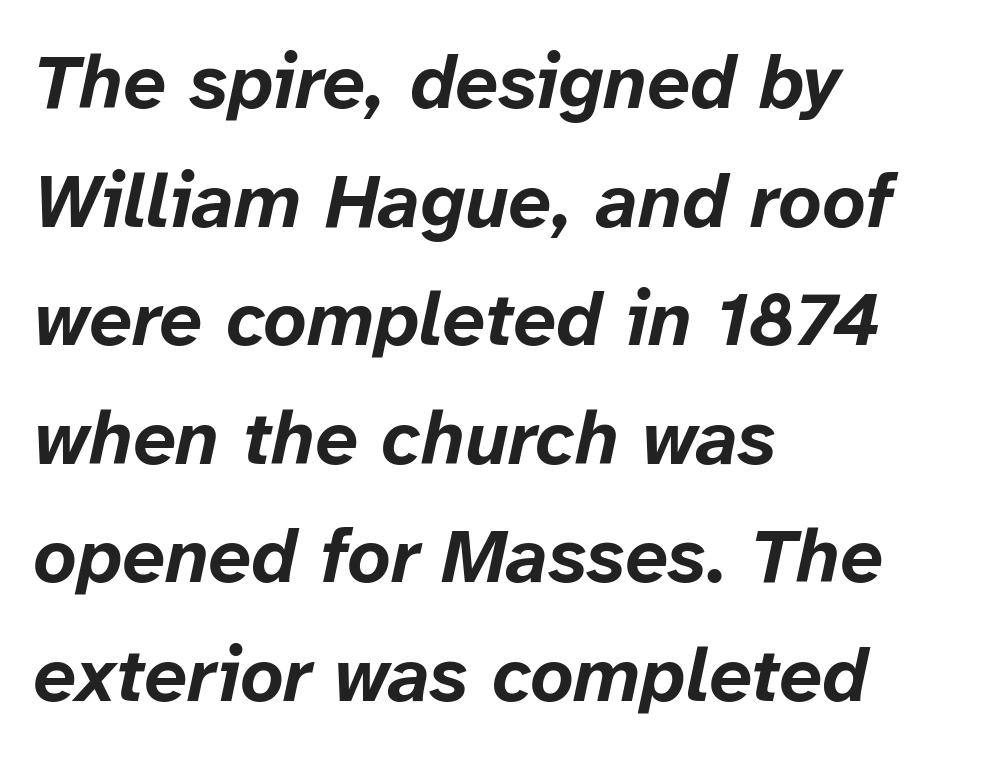
The image shows 76 px bold type, italic (leaning right); set left-aligned, normal line spacing (1.56x), normal letter spacing, not underlined; low stroke contrast and a medium x-height.
